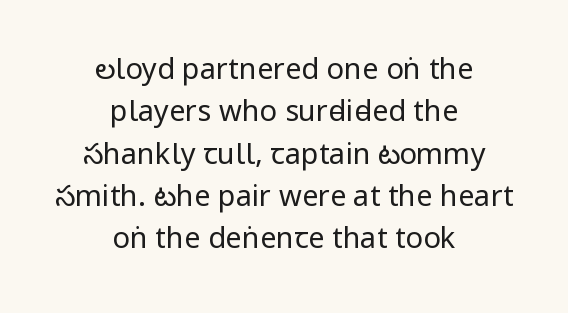
The letters stand upright; this is a roman face. Regular leading. The passage shown has conventional tracking throughout. No letter is thick-stroked: the sample isn't bold. To sum up the face: it is a sans, with no serifs. Where is the straight margin? There isn't one; the lines are centered.
